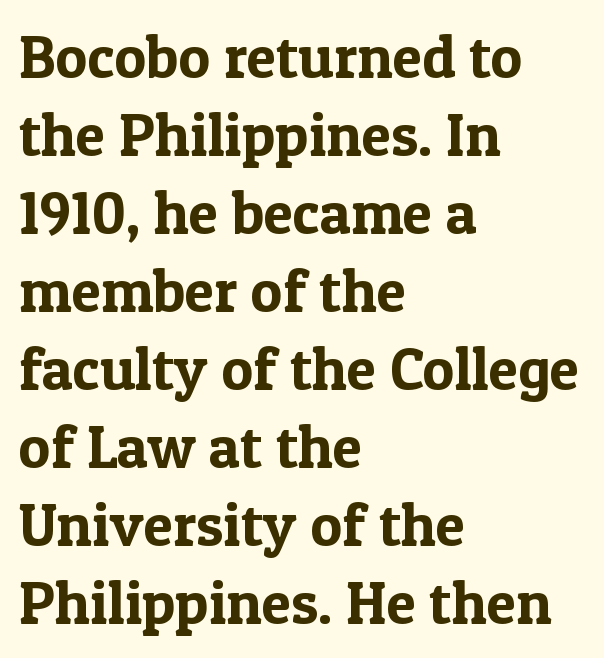
Each letter keeps its own natural width here, so spacing adapts to shape. The letters stand upright; this is a roman face. What kind of face is this? One with serifs. The string is rendered with underlining switched off. The horizontal fit of the characters is conventional and even.
